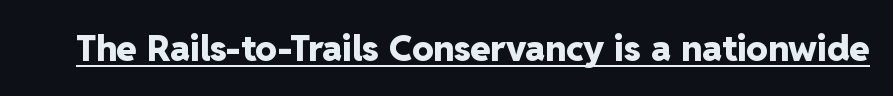
{"serif": "no", "italic": "no", "bold": "yes", "weight": "heavy", "width": "normal", "stroke_contrast": "low", "x_height": "medium", "monospaced": "no", "underline": "yes", "letter_spacing": "normal", "letter_spacing_em": 0.0, "glyph_px": 36}
